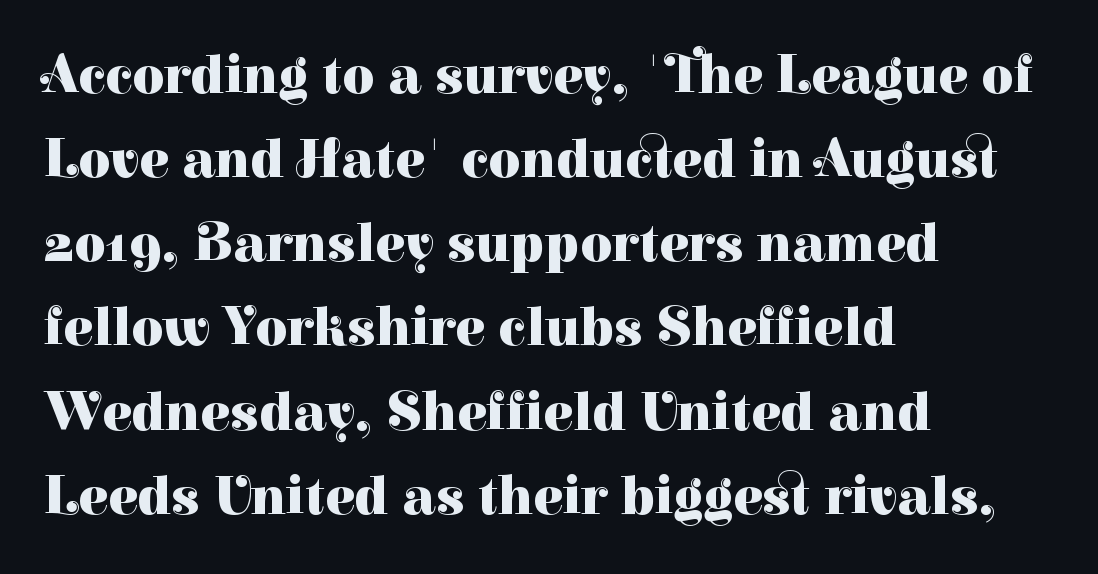
Does extra space separate the letters? No, they use regular spacing. Heft: maximum for text — a bold. The passage is arranged the way most books set body copy — flush left. Typographically, this falls in the serif category. Leading: standard.
